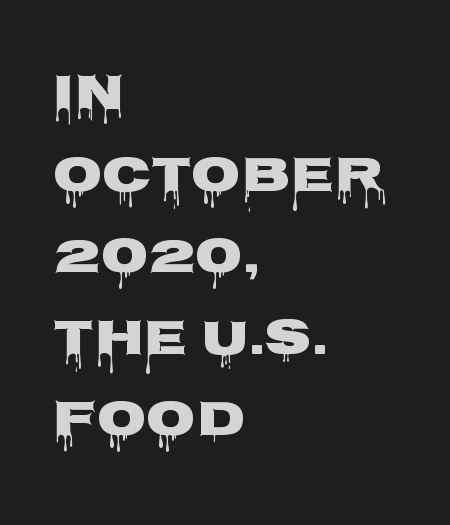
Has an underline been added? It has not. Think of a printed novel: that variable character pitch is what you see here. Horizontal alignment here is leftward, the default for most running prose. There is no visible air inserted between adjacent glyphs. Strokes here are thick enough to call this a true bold.
